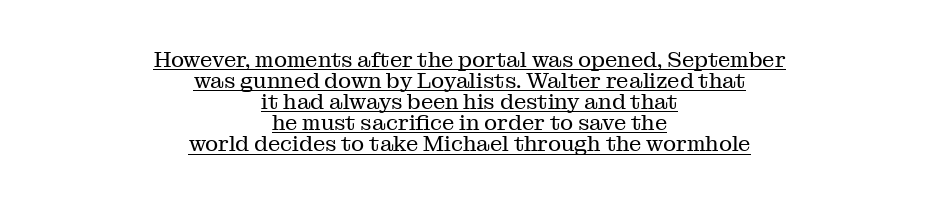
Centered paragraph, ragged on both sides. This is roman type, the default non-slanted kind. Vertically, the passage feels compressed, each row crowding the next. Unbolded letterforms with no extra heft. Underlined type. The tracking reads as untouched default to a designer's eye.
